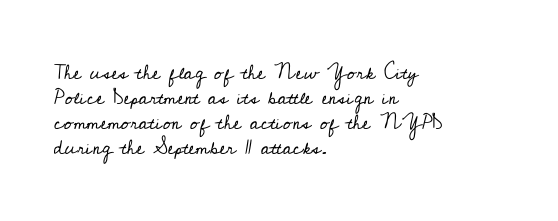
Q: Is the text bold? A: No.
Q: Is the text italic (slanted)? A: Yes.
Q: Is the text underlined? A: No.
Q: How is the paragraph aligned? A: Left-aligned.
Q: Is the spacing between letters normal or unusually wide? A: Normal.
Q: Is the spacing between lines tight, normal or loose? A: Normal.
